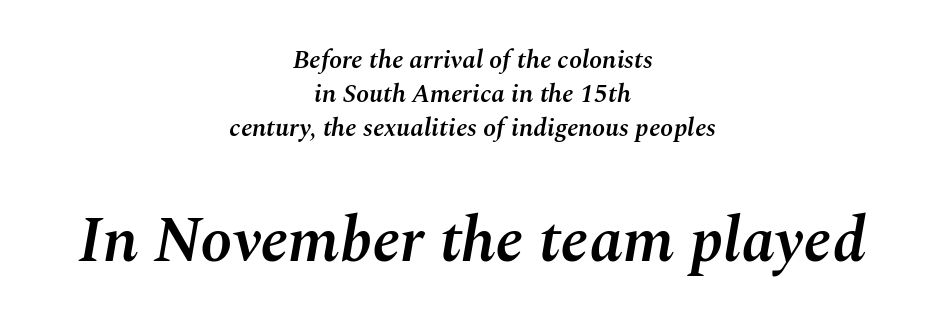
{"italic": "yes", "lean": "right", "slant_degrees": 10, "bold": "semi", "weight": "semibold", "width": "normal", "stroke_contrast": "medium", "x_height": "medium", "monospaced": "no", "underline": "no", "align": "center", "line_spacing": "normal", "line_spacing_ratio": 1.31, "letter_spacing": "normal", "letter_spacing_em": 0.0, "larger_block": "second", "size_ratio": 2.46, "glyph_px": 64}
